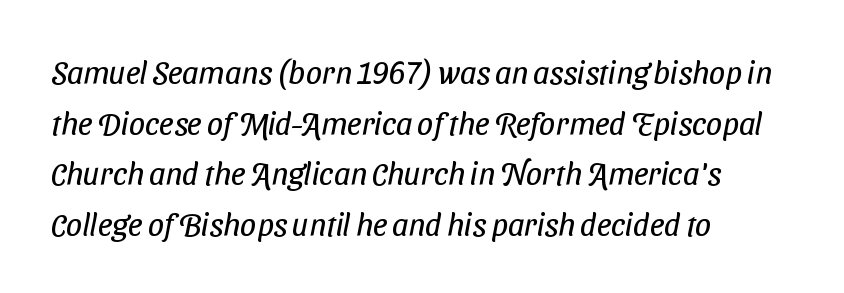
This sample uses a sans-serif face. Weight class: somewhere from thin through regular. One-word summary of the alignment: left. This sample keeps an unexceptional amount of space between lines.
